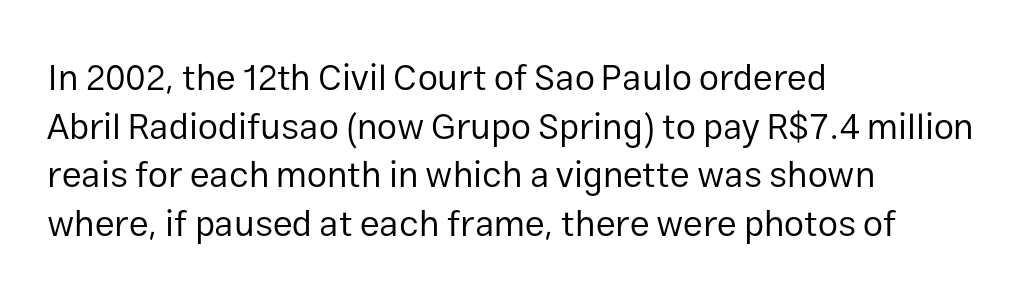
The image shows 36 px regular-weight sans-serif type, upright; set left-aligned, normal line spacing (1.35x), normal letter spacing, not underlined; low stroke contrast and a medium x-height.
